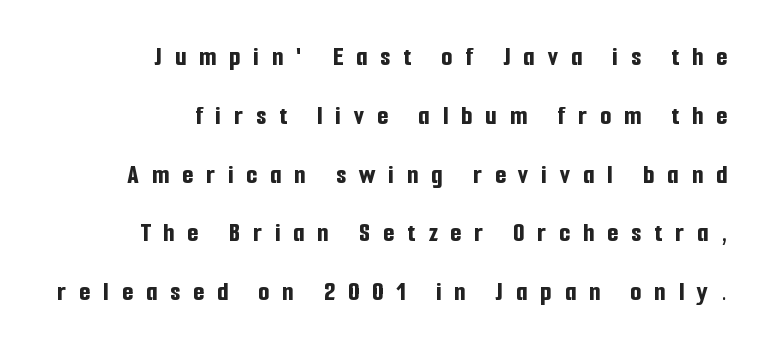
The image shows 28 px bold, condensed sans-serif type, upright; set right-aligned, loose line spacing (2.1x), unusually wide letter spacing (+0.47 em), not underlined; low stroke contrast and a medium x-height.
